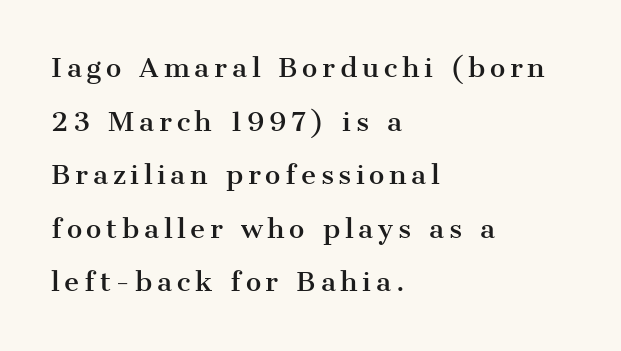
Q: Is the text italic (slanted)? A: No, it is upright.
Q: Is the text underlined? A: No.
Q: How is the paragraph aligned? A: Left-aligned.
Q: Is the spacing between lines tight, normal or loose? A: Loose.
